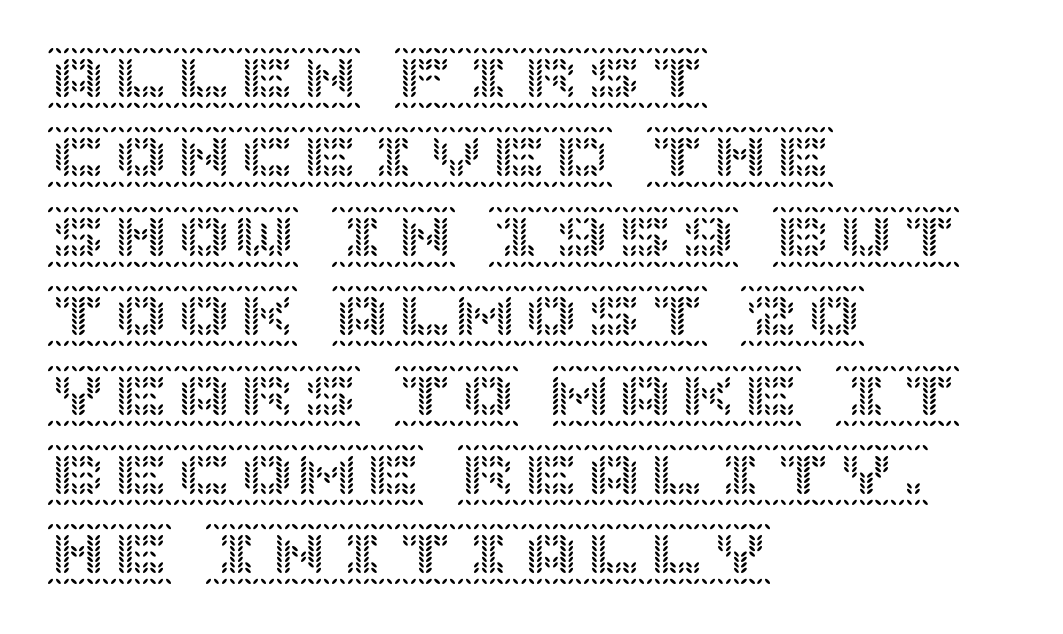
Q: Is the text italic (slanted)? A: No, it is upright.
Q: Is the text underlined? A: No.
Q: How is the paragraph aligned? A: Left-aligned.
Q: Is the spacing between letters normal or unusually wide? A: Normal.
Q: Is the spacing between lines tight, normal or loose? A: Normal.
Q: Width (condensed, normal, or wide)? A: Normal.
Q: x-height? A: Large.
